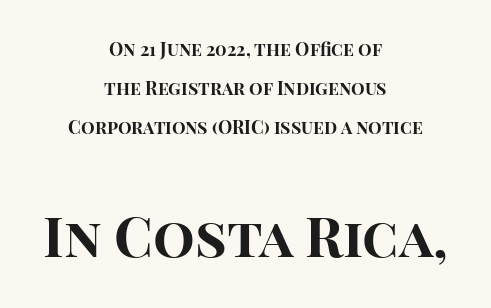
The image shows 55 px bold sans-serif type, upright; set centered, loose line spacing (2.17x), normal letter spacing, not underlined; the second (bottom) block is 3.06x larger; high stroke contrast and a large x-height.
